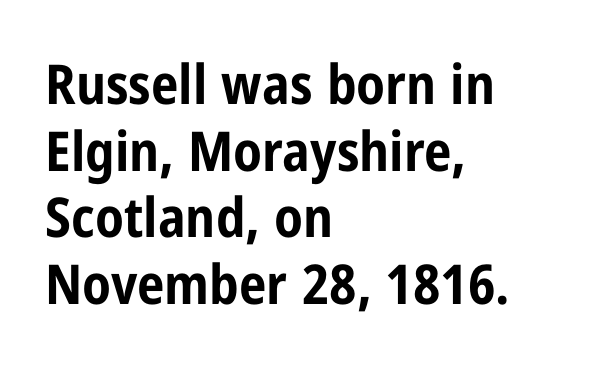
{"serif": "no", "italic": "no", "bold": "yes", "weight": "bold", "width": "condensed", "stroke_contrast": "low", "x_height": "medium", "monospaced": "no", "underline": "no", "align": "left", "line_spacing_ratio": 1.21, "letter_spacing": "normal", "letter_spacing_em": 0.0, "glyph_px": 55}
